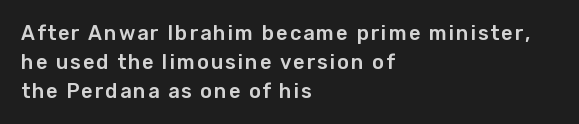
A clean baseline with only descenders dipping below it. Italic? Not at all — the glyphs are vertical. These lines stack with their left ends in a neat column. Evenly set lines give the paragraph a standard silhouette.
